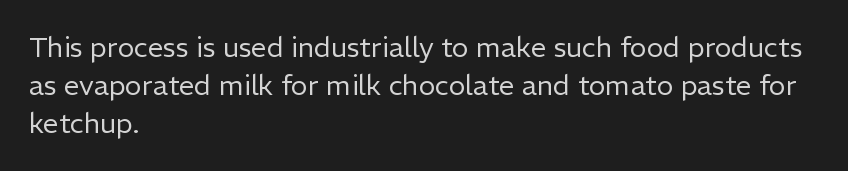
{"serif": "no", "italic": "no", "bold": "no", "weight": "regular", "width": "normal", "stroke_contrast": "low", "x_height": "medium", "monospaced": "no", "underline": "no", "align": "left", "line_spacing": "normal", "line_spacing_ratio": 1.36, "letter_spacing": "normal", "letter_spacing_em": 0.0, "glyph_px": 28}
